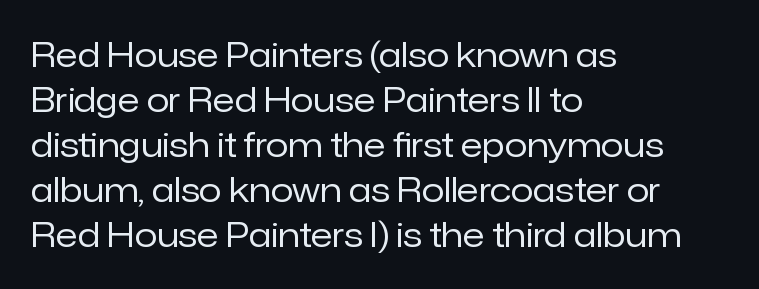
{"serif": "no", "italic": "no", "bold": "no", "weight": "regular", "width": "normal", "stroke_contrast": "low", "x_height": "medium", "monospaced": "no", "underline": "no", "align": "left", "line_spacing": "normal", "line_spacing_ratio": 1.36, "letter_spacing": "normal", "letter_spacing_em": 0.0, "glyph_px": 33}
